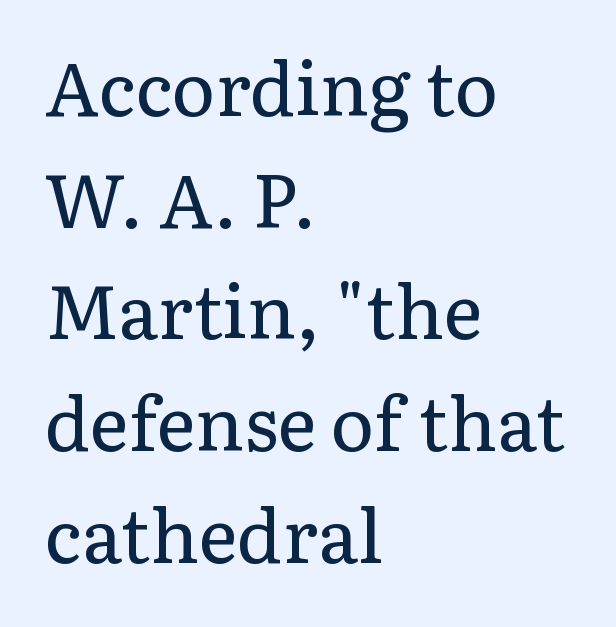
{"serif": "yes", "italic": "no", "bold": "no", "weight": "regular", "width": "normal", "stroke_contrast": "low", "x_height": "medium", "monospaced": "no", "underline": "no", "align": "left", "line_spacing": "normal", "line_spacing_ratio": 1.51, "letter_spacing": "normal", "letter_spacing_em": 0.0, "glyph_px": 74}
